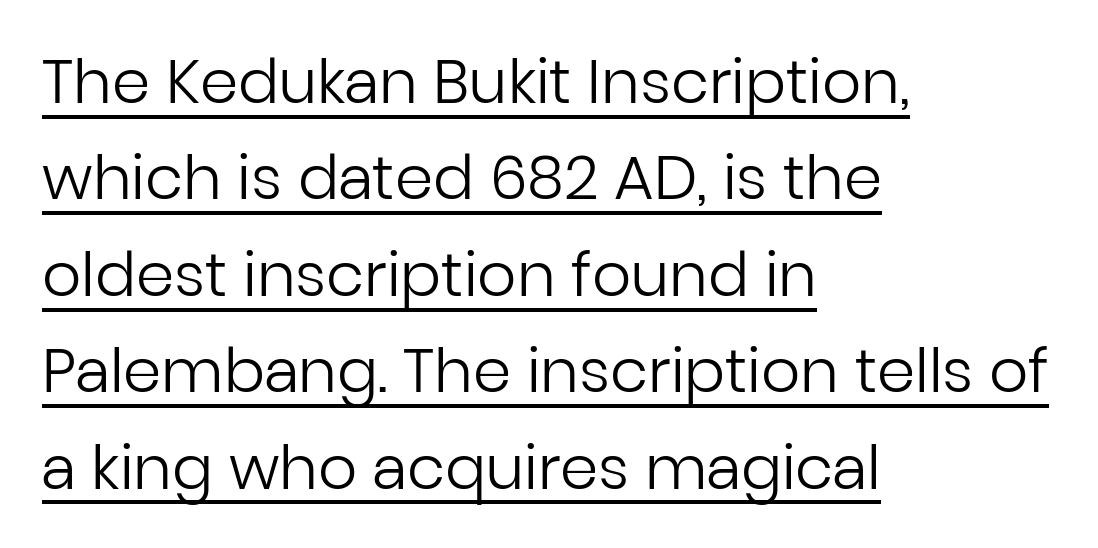
Tracking value appears to be zero — textbook default spacing. To sum up the face: it is a sans, with no serifs. A typesetter would call this proportional, since set widths differ per character. The lettering stays uniformly vertical, giving the passage a roman look. The lettering is marked with a stroke running underneath it.
